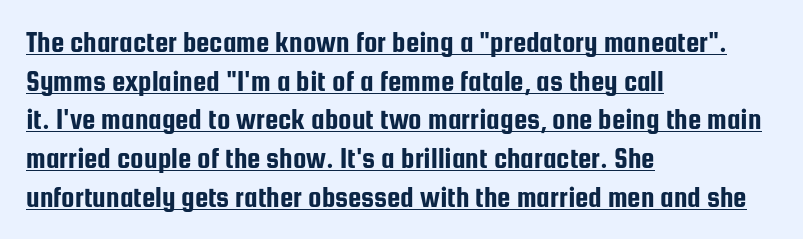
Baseline-to-baseline distance is the conventional proportion of letter height. Is the block centered? No — it sits flush against the left margin. Like a heading marked for emphasis, these lines bear an underscore. In terms of letterform style, serifs are entirely absent.
